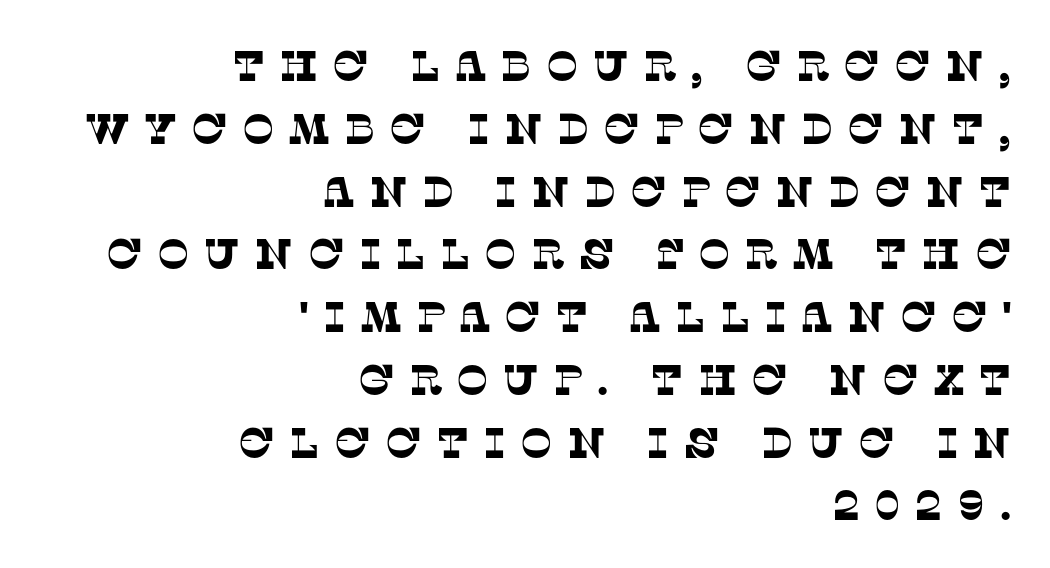
{"serif": "yes", "width": "normal", "stroke_contrast": "low", "x_height": "large", "monospaced": "no", "underline": "no", "align": "right", "line_spacing": "normal", "line_spacing_ratio": 1.46, "letter_spacing": "wide", "letter_spacing_em": 0.32, "glyph_px": 43}
